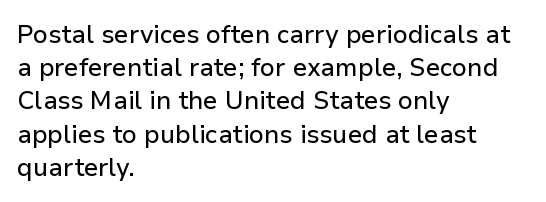
Students, observe: this is what conventionally led text looks like. Look at the tracking — it's just the regular setting, nothing added. The paragraph has a hard left edge and a soft right edge. Check under the words: just untouched page. The lettering holds an erect, upright posture throughout.
